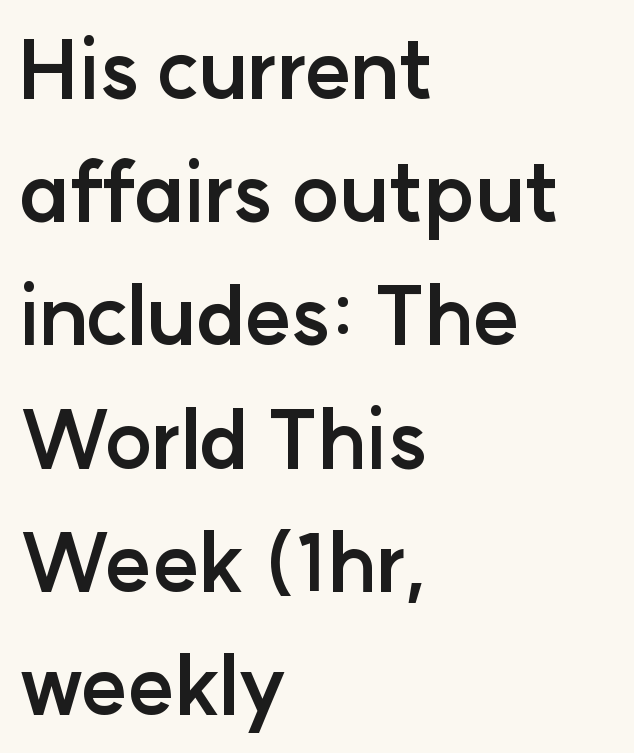
Q: Is the text bold? A: Yes.
Q: Is the text italic (slanted)? A: No, it is upright.
Q: Is the typeface a serif or a sans-serif typeface? A: Sans-serif.
Q: Is the text underlined? A: No.
Q: How is the paragraph aligned? A: Left-aligned.
Q: Is the spacing between letters normal or unusually wide? A: Normal.
Q: Is the spacing between lines tight, normal or loose? A: Normal.
Q: Width (condensed, normal, or wide)? A: Normal.
Q: Stroke contrast? A: Low.
Q: x-height? A: Medium.
Q: Monospaced? A: No.
